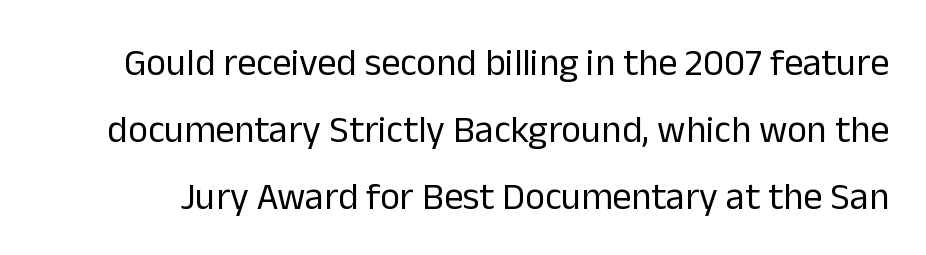
The image shows 38 px regular-weight sans-serif type, upright; set line spacing 1.76x, normal letter spacing, not underlined; low stroke contrast and a medium x-height.
